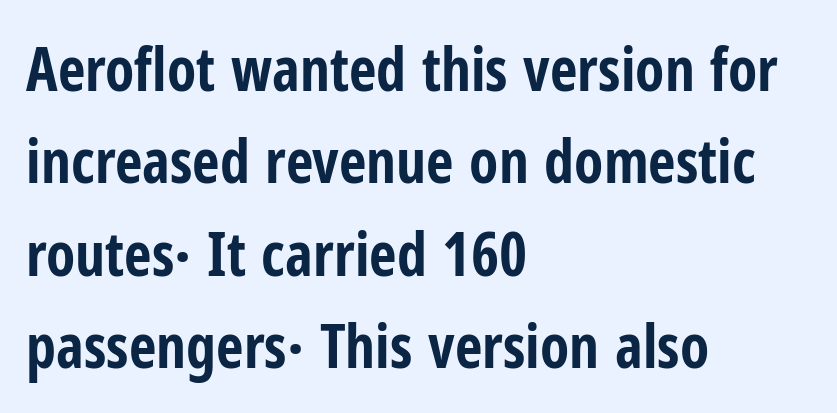
The image shows 60 px bold, condensed sans-serif type, upright; set left-aligned, normal line spacing (1.54x), normal letter spacing, not underlined; low stroke contrast and a medium x-height.
